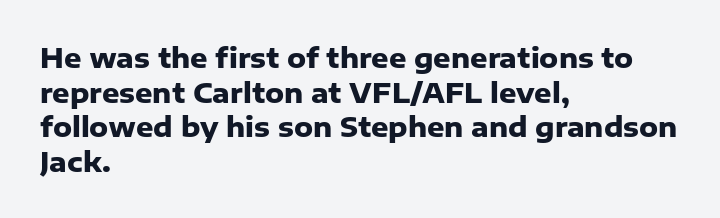
{"italic": "no", "bold": "yes", "underline": "no", "align": "left", "line_spacing": "normal", "line_spacing_ratio": 1.28, "letter_spacing": "normal", "letter_spacing_em": 0.0, "glyph_px": 27}
